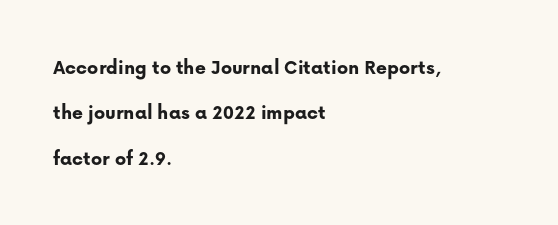
The image shows 21 px bold type, upright; set left-aligned, loose line spacing (2.16x), normal letter spacing, not underlined.
